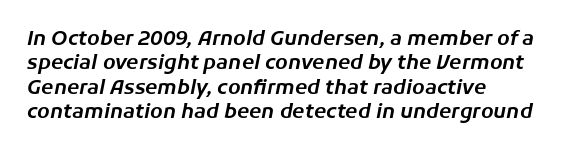
The image shows 20 px text type, italic (leaning right); set line spacing 1.22x, normal letter spacing, not underlined.
